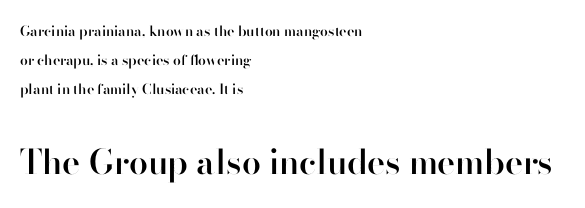
Q: Is the text bold? A: Semi-bold.
Q: Is the text italic (slanted)? A: No, it is upright.
Q: Is the typeface a serif or a sans-serif typeface? A: Sans-serif.
Q: Is the text underlined? A: No.
Q: How is the paragraph aligned? A: Left-aligned.
Q: Is the spacing between letters normal or unusually wide? A: Normal.
Q: Is the spacing between lines tight, normal or loose? A: Loose.
Q: Which block of text is set in a larger size, the first (top) or the second (bottom)? A: The second (bottom) one.
Q: Width (condensed, normal, or wide)? A: Normal.
Q: Stroke contrast? A: High.
Q: x-height? A: Small.
Q: Monospaced? A: No.
